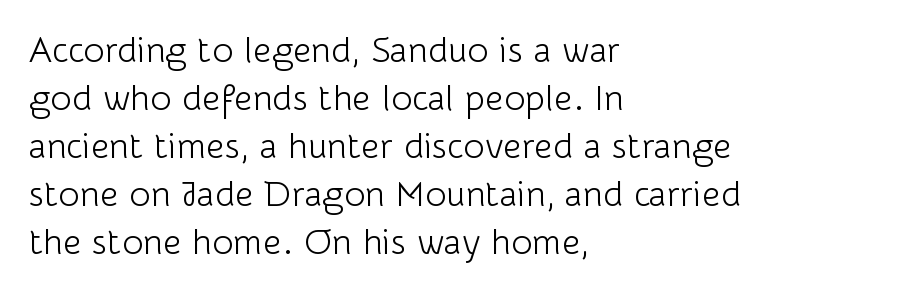
These lines stack with their left ends in a neat column. Normally led — the rows are evenly, conventionally spaced. Nope, not italic — everything's standing straight. Stems and bowls with no extra thickness — not bold.
